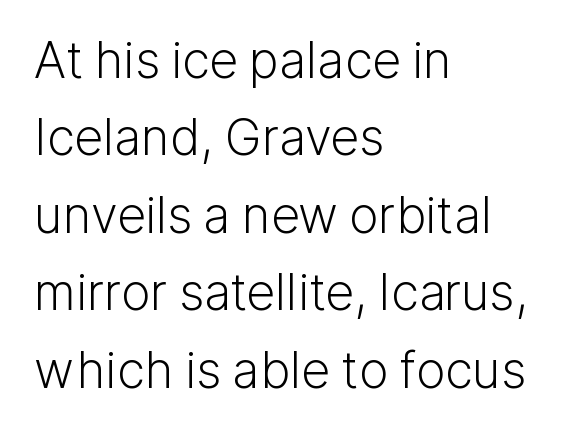
{"serif": "no", "italic": "no", "bold": "no", "weight": "light", "width": "normal", "stroke_contrast": "low", "x_height": "medium", "monospaced": "no", "underline": "no", "align": "left", "line_spacing": "normal", "line_spacing_ratio": 1.55, "letter_spacing": "normal", "letter_spacing_em": 0.0, "glyph_px": 50}
